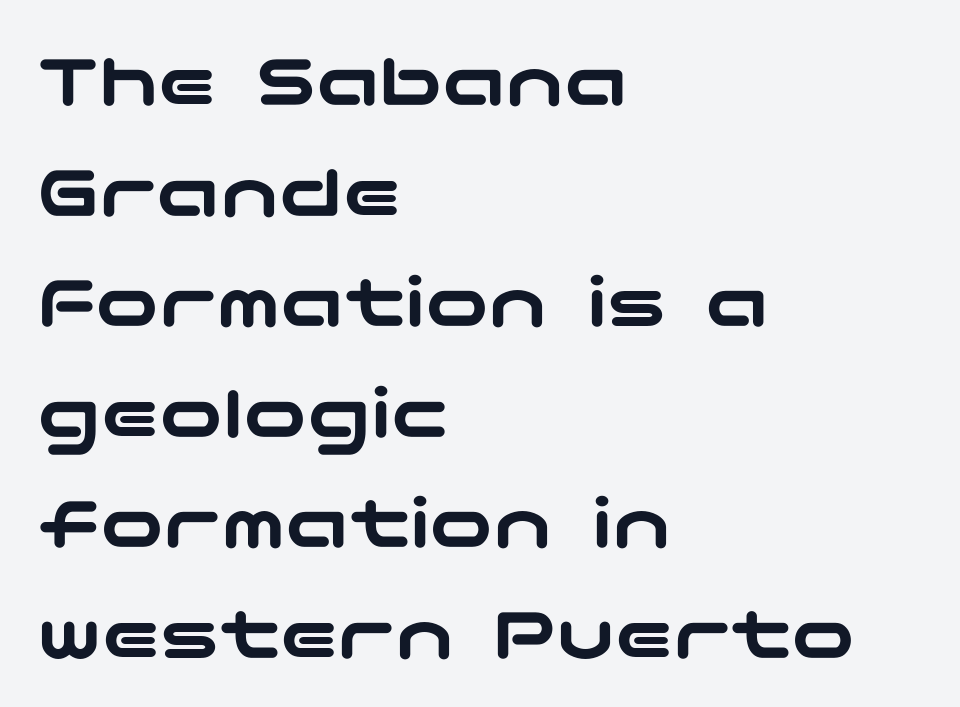
The tracking reads as untouched default to a designer's eye. The line-height multiplier appears to be the usual default. No word sits above an underline. In terms of posture, this sample is upright. Font category for this specimen: sans-serif.
